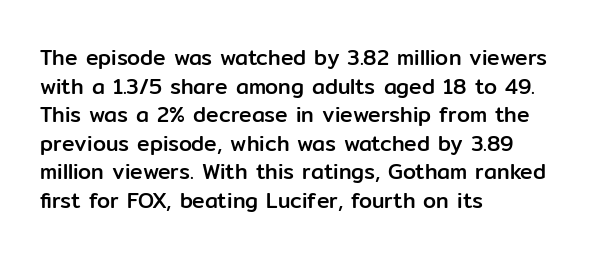
{"italic": "no", "underline": "no", "align": "left", "line_spacing": "normal", "line_spacing_ratio": 1.36, "letter_spacing": "normal", "letter_spacing_em": 0.0, "glyph_px": 21}
